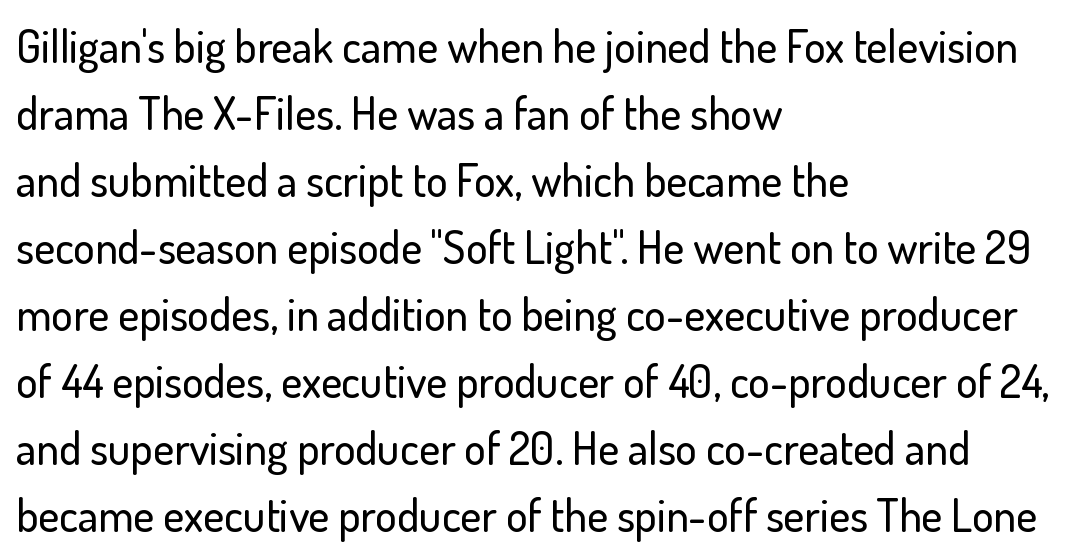
{"serif": "no", "italic": "no", "width": "normal", "stroke_contrast": "low", "x_height": "small", "monospaced": "no", "underline": "no", "align": "left", "line_spacing": "normal", "line_spacing_ratio": 1.49, "letter_spacing": "normal", "letter_spacing_em": 0.0, "glyph_px": 45}
